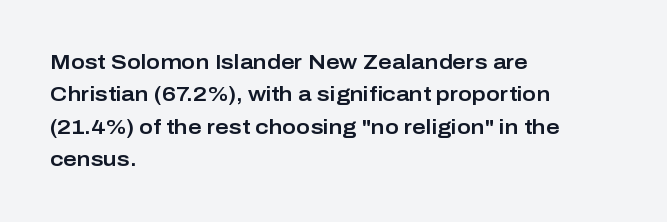
The image shows 21 px text type, upright; set left-aligned, normal line spacing (1.54x), normal letter spacing, not underlined.
